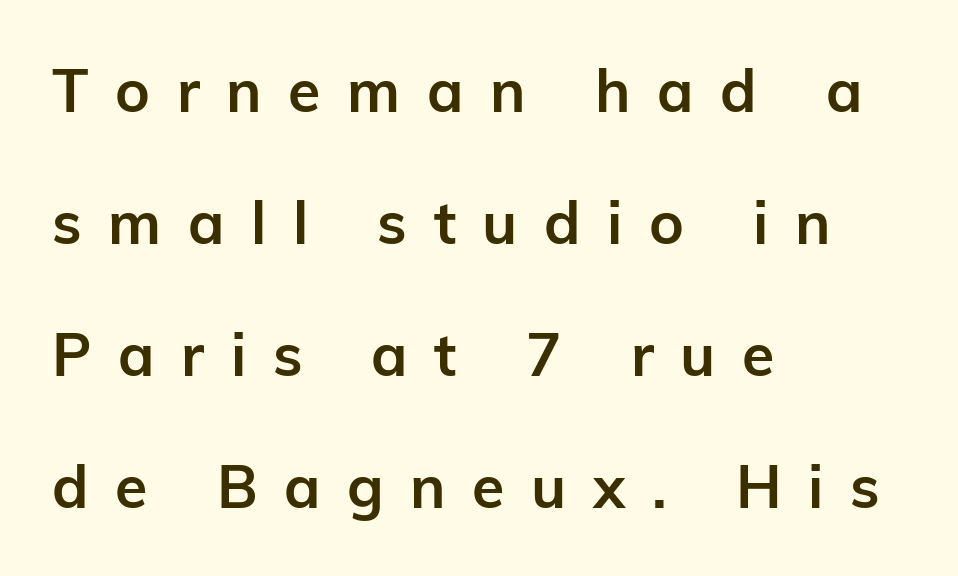
{"serif": "no", "italic": "no", "bold": "yes", "weight": "semibold", "width": "normal", "stroke_contrast": "low", "x_height": "medium", "monospaced": "no", "underline": "no", "align": "left", "line_spacing": "loose", "line_spacing_ratio": 2.24, "letter_spacing": "wide", "letter_spacing_em": 0.45, "glyph_px": 59}
